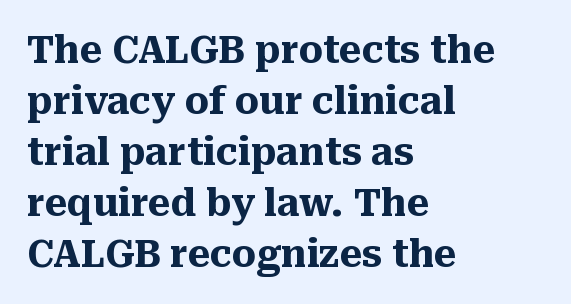
{"serif": "yes", "italic": "no", "bold": "yes", "weight": "heavy", "width": "normal", "stroke_contrast": "medium", "x_height": "medium", "monospaced": "no", "underline": "no", "align": "left", "line_spacing": "normal", "line_spacing_ratio": 1.34, "letter_spacing": "normal", "letter_spacing_em": 0.0, "glyph_px": 38}
